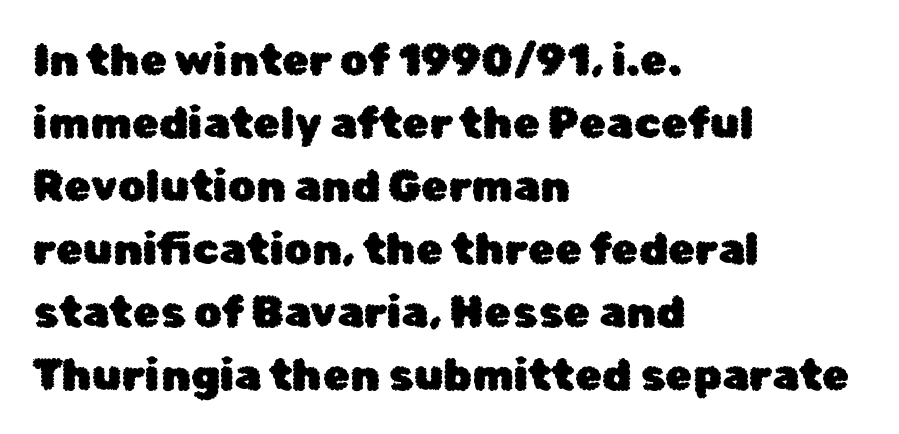
{"serif": "no", "italic": "no", "width": "normal", "stroke_contrast": "low", "x_height": "medium", "monospaced": "no", "underline": "no", "align": "left", "line_spacing": "normal", "line_spacing_ratio": 1.43, "letter_spacing": "normal", "letter_spacing_em": 0.0, "glyph_px": 44}
